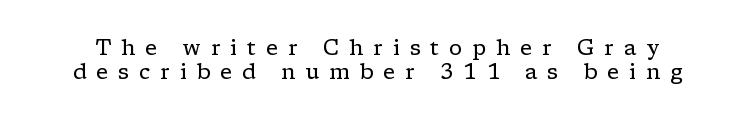
The image shows 21 px text type, upright; set tight line spacing (1.15x), unusually wide letter spacing (+0.47 em), not underlined.
